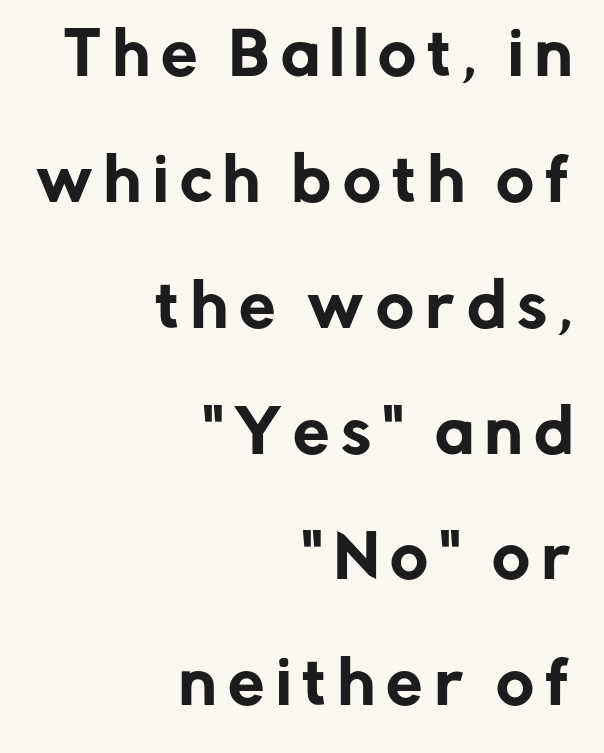
Q: Is the text italic (slanted)? A: No, it is upright.
Q: Is the typeface a serif or a sans-serif typeface? A: Sans-serif.
Q: Is the text underlined? A: No.
Q: How is the paragraph aligned? A: Right-aligned.
Q: Is the spacing between letters normal or unusually wide? A: Unusually wide.
Q: Is the spacing between lines tight, normal or loose? A: Loose.
Q: Width (condensed, normal, or wide)? A: Normal.
Q: Stroke contrast? A: Low.
Q: x-height? A: Medium.
Q: Monospaced? A: No.
